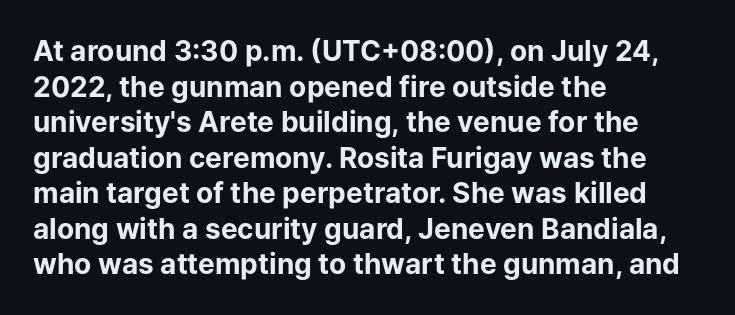
Q: Is the text bold? A: Yes.
Q: Is the text italic (slanted)? A: No, it is upright.
Q: Is the typeface a serif or a sans-serif typeface? A: Sans-serif.
Q: Is the text underlined? A: No.
Q: How is the paragraph aligned? A: Left-aligned.
Q: Is the spacing between letters normal or unusually wide? A: Normal.
Q: Is the spacing between lines tight, normal or loose? A: Normal.
Q: Width (condensed, normal, or wide)? A: Normal.
Q: Stroke contrast? A: Low.
Q: x-height? A: Medium.
Q: Monospaced? A: No.
